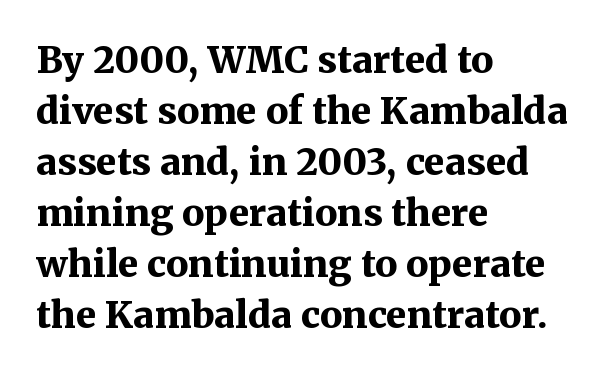
Q: Is the text bold? A: Yes.
Q: Is the text italic (slanted)? A: No, it is upright.
Q: Is the typeface a serif or a sans-serif typeface? A: Serif.
Q: Is the text underlined? A: No.
Q: How is the paragraph aligned? A: Left-aligned.
Q: Is the spacing between letters normal or unusually wide? A: Normal.
Q: Is the spacing between lines tight, normal or loose? A: Normal.
Q: Width (condensed, normal, or wide)? A: Normal.
Q: Stroke contrast? A: Medium.
Q: x-height? A: Medium.
Q: Monospaced? A: No.
